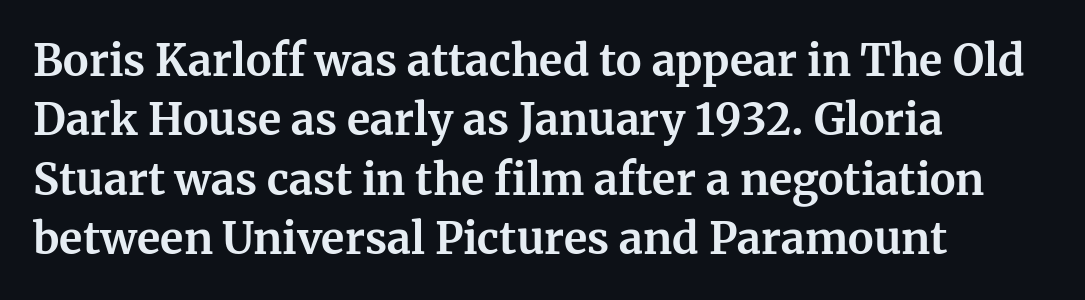
{"serif": "yes", "italic": "no", "bold": "yes", "weight": "bold", "width": "normal", "stroke_contrast": "medium", "x_height": "medium", "monospaced": "no", "underline": "no", "align": "left", "line_spacing": "normal", "line_spacing_ratio": 1.38, "letter_spacing": "normal", "letter_spacing_em": 0.0, "glyph_px": 43}
